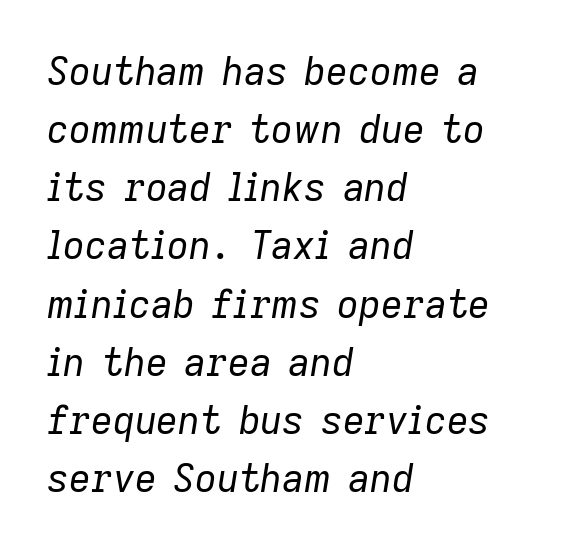
{"italic": "yes", "lean": "right", "slant_degrees": 9, "bold": "no", "weight": "regular", "width": "normal", "stroke_contrast": "low", "x_height": "medium", "monospaced": "no", "underline": "no", "align": "left", "line_spacing": "normal", "line_spacing_ratio": 1.53, "letter_spacing": "normal", "letter_spacing_em": 0.0, "glyph_px": 38}
